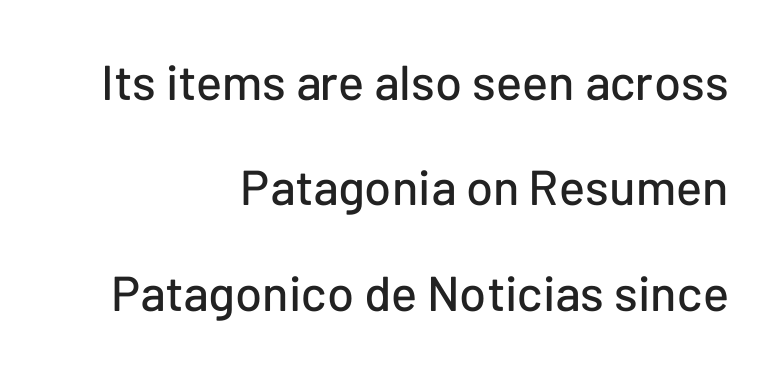
Q: Is the text italic (slanted)? A: No, it is upright.
Q: Is the typeface a serif or a sans-serif typeface? A: Sans-serif.
Q: Is the text underlined? A: No.
Q: How is the paragraph aligned? A: Right-aligned.
Q: Is the spacing between letters normal or unusually wide? A: Normal.
Q: Is the spacing between lines tight, normal or loose? A: Loose.
Q: Width (condensed, normal, or wide)? A: Normal.
Q: Stroke contrast? A: Low.
Q: x-height? A: Medium.
Q: Monospaced? A: No.
